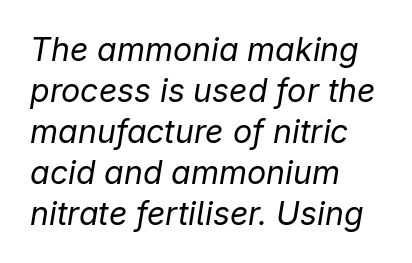
Varying glyph widths throughout — classic text-font behaviour. Rule under the text: the space is simply empty. The typesetting does not lean heavy: it is not bold. Baseline-to-baseline distance is the conventional proportion of letter height. The text carries the slant typical of an italic or oblique font.
